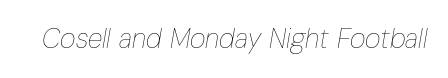
Q: Is the text bold? A: No.
Q: Is the text italic (slanted)? A: Yes, it leans right by about 10 degrees.
Q: Is the text underlined? A: No.
Q: Is the spacing between letters normal or unusually wide? A: Normal.
